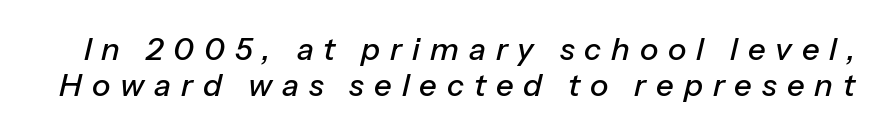
The image shows 31 px text type, italic (leaning right); set tight line spacing (1.15x), unusually wide letter spacing (+0.32 em), not underlined; low stroke contrast and a medium x-height.
